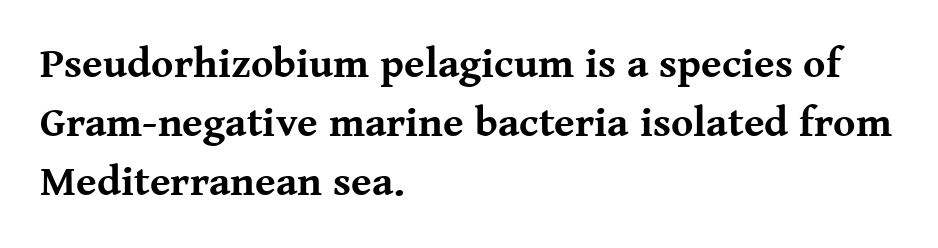
The image shows 42 px bold serif type, upright; set left-aligned, normal line spacing (1.41x), normal letter spacing, not underlined; medium stroke contrast and a medium x-height.
